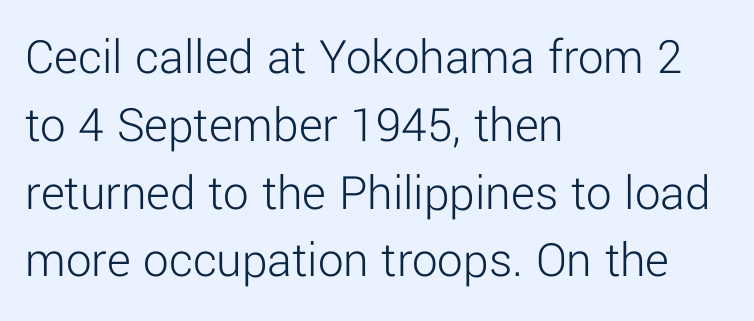
Q: Is the text bold? A: No.
Q: Is the text italic (slanted)? A: No, it is upright.
Q: Is the typeface a serif or a sans-serif typeface? A: Sans-serif.
Q: Is the text underlined? A: No.
Q: How is the paragraph aligned? A: Left-aligned.
Q: Is the spacing between letters normal or unusually wide? A: Normal.
Q: Is the spacing between lines tight, normal or loose? A: Normal.
Q: Width (condensed, normal, or wide)? A: Normal.
Q: Stroke contrast? A: Low.
Q: x-height? A: Medium.
Q: Monospaced? A: No.
